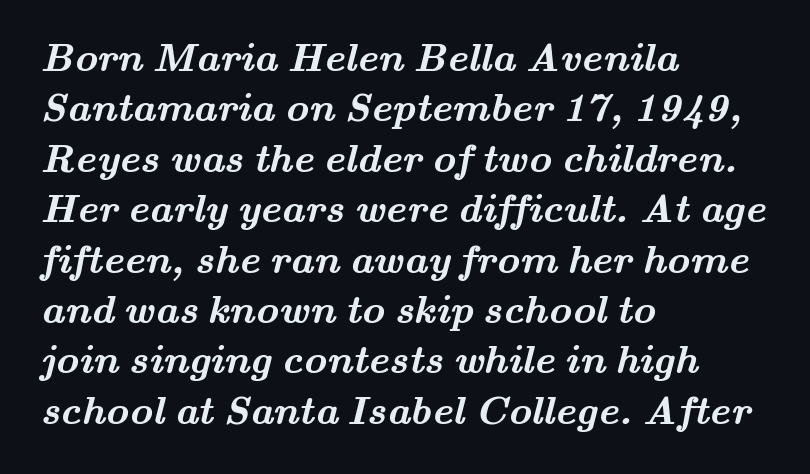
Q: Is the text bold? A: Yes.
Q: Is the typeface a serif or a sans-serif typeface? A: Serif.
Q: Is the text underlined? A: No.
Q: How is the paragraph aligned? A: Left-aligned.
Q: Is the spacing between letters normal or unusually wide? A: Normal.
Q: Is the spacing between lines tight, normal or loose? A: Normal.
Q: Width (condensed, normal, or wide)? A: Wide.
Q: Stroke contrast? A: Medium.
Q: x-height? A: Small.
Q: Monospaced? A: No.
